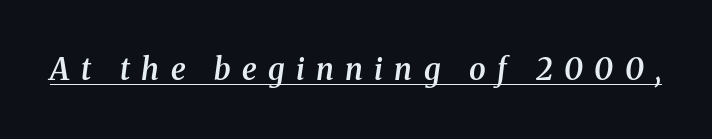
Is this a fixed-width face? No — the glyphs have proportional, varying widths. The letters are spread apart with noticeably loose tracking. The sample has been set in demibold, a notch under bold. The text carries the slant typical of an italic or oblique font.
